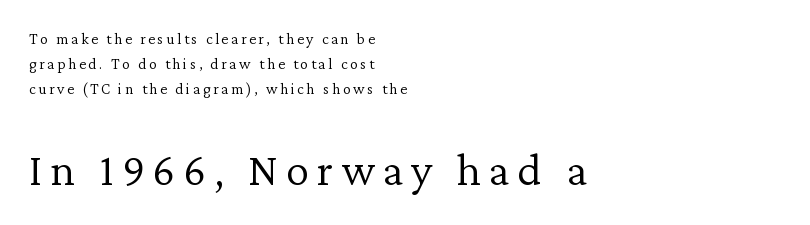
Style check: upright. In terms of leading, this rendering sits right in the middle. Small tapered or slab feet sit at the stroke ends, so this counts as serif. A typesetter would call this proportional, since set widths differ per character. Weight class: somewhere from thin through regular. The rendering anchors every line to the left-hand side.
